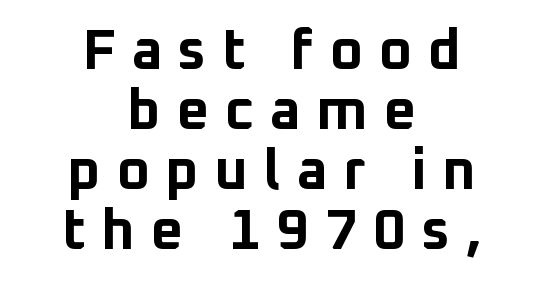
The image shows 57 px bold sans-serif type, upright; set centered, tight line spacing (1.05x), unusually wide letter spacing (+0.27 em), not underlined; low stroke contrast and a medium x-height.
